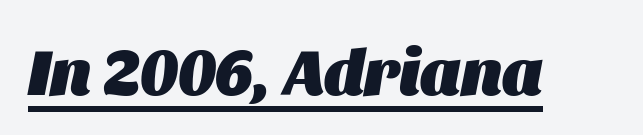
Q: Is the text bold? A: Yes.
Q: Is the text italic (slanted)? A: Yes, it leans right by about 11 degrees.
Q: Is the text underlined? A: Yes.
Q: Is the spacing between letters normal or unusually wide? A: Normal.
Q: Width (condensed, normal, or wide)? A: Normal.
Q: Stroke contrast? A: Medium.
Q: x-height? A: Large.
Q: Monospaced? A: No.
